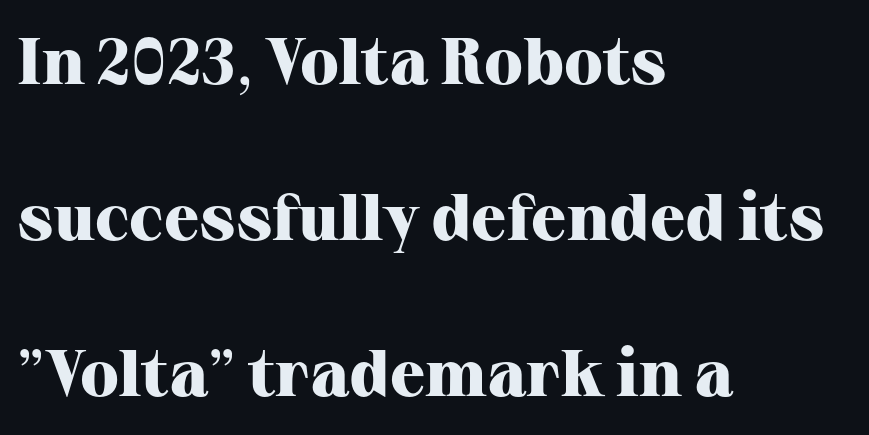
{"serif": "yes", "italic": "no", "bold": "yes", "weight": "heavy", "width": "normal", "stroke_contrast": "high", "x_height": "medium", "monospaced": "no", "underline": "no", "align": "left", "line_spacing": "loose", "line_spacing_ratio": 2.4, "letter_spacing": "normal", "letter_spacing_em": 0.0, "glyph_px": 65}
